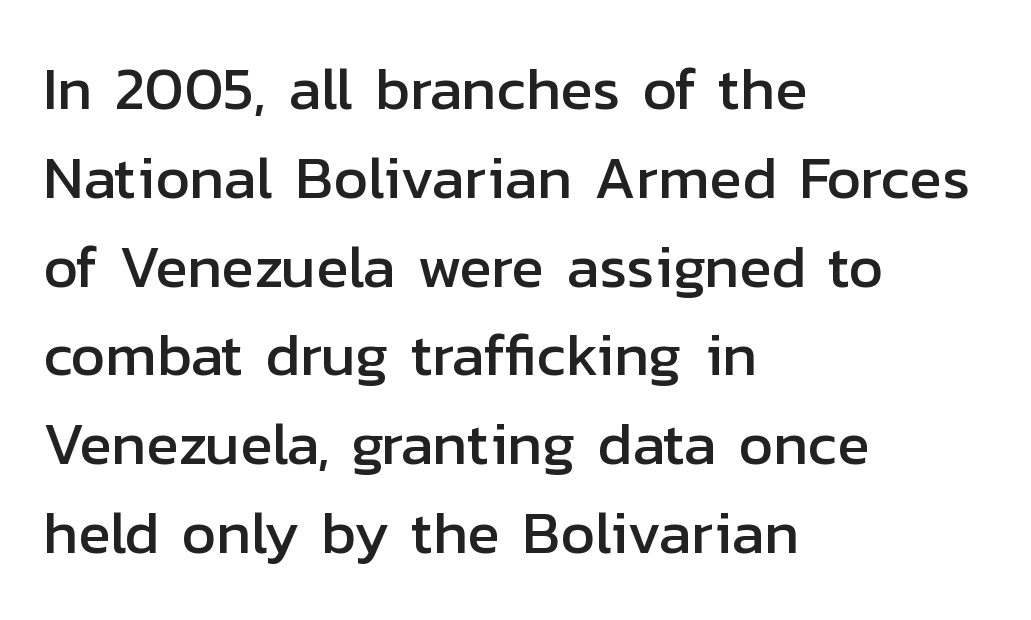
Q: Is the text italic (slanted)? A: No, it is upright.
Q: Is the typeface a serif or a sans-serif typeface? A: Sans-serif.
Q: Is the text underlined? A: No.
Q: How is the paragraph aligned? A: Left-aligned.
Q: Is the spacing between letters normal or unusually wide? A: Normal.
Q: Is the spacing between lines tight, normal or loose? A: Normal.
Q: Width (condensed, normal, or wide)? A: Normal.
Q: Stroke contrast? A: Low.
Q: x-height? A: Medium.
Q: Monospaced? A: No.
